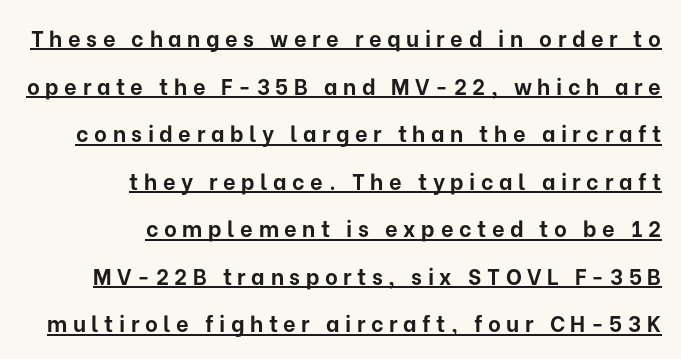
The image shows 22 px bold type, upright; set right-aligned, loose line spacing (2.16x), unusually wide letter spacing (+0.25 em), underlined.
